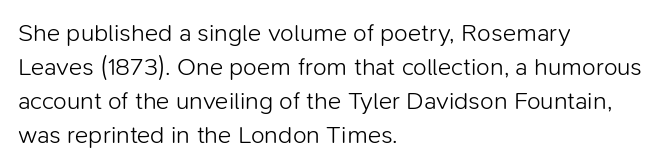
Q: Is the text bold? A: No.
Q: Is the text italic (slanted)? A: No, it is upright.
Q: Is the text underlined? A: No.
Q: How is the paragraph aligned? A: Left-aligned.
Q: Is the spacing between letters normal or unusually wide? A: Normal.
Q: Is the spacing between lines tight, normal or loose? A: Normal.
